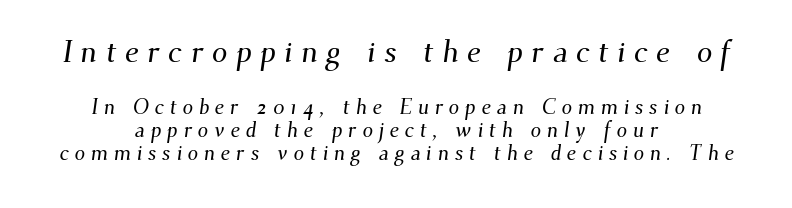
The image shows 31 px serif type; set centered, tight line spacing (1.1x), unusually wide letter spacing (+0.27 em), not underlined; the first (top) block is 1.48x larger; medium stroke contrast and a small x-height.
